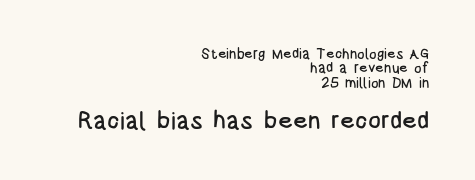
Q: Is the text italic (slanted)? A: No, it is upright.
Q: Is the text underlined? A: No.
Q: How is the paragraph aligned? A: Right-aligned.
Q: Is the spacing between letters normal or unusually wide? A: Normal.
Q: Is the spacing between lines tight, normal or loose? A: Tight.
Q: Which block of text is set in a larger size, the first (top) or the second (bottom)? A: The second (bottom) one.
